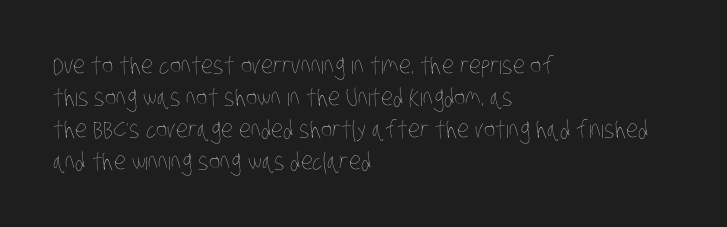
The image shows 24 px text type; set left-aligned, normal line spacing (1.33x), normal letter spacing, not underlined.
